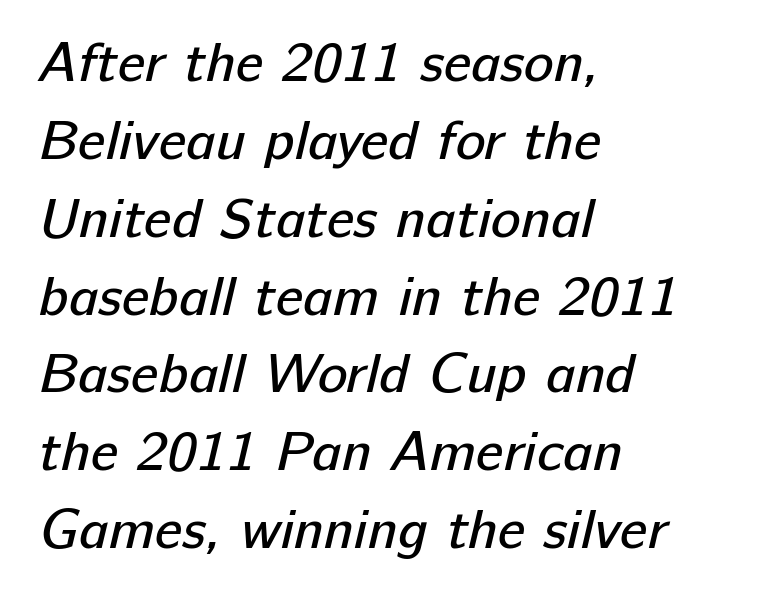
Q: Is the text bold? A: No.
Q: Is the typeface a serif or a sans-serif typeface? A: Sans-serif.
Q: Is the text underlined? A: No.
Q: How is the paragraph aligned? A: Left-aligned.
Q: Is the spacing between letters normal or unusually wide? A: Normal.
Q: Is the spacing between lines tight, normal or loose? A: Normal.
Q: Width (condensed, normal, or wide)? A: Normal.
Q: Stroke contrast? A: Low.
Q: x-height? A: Medium.
Q: Monospaced? A: No.
